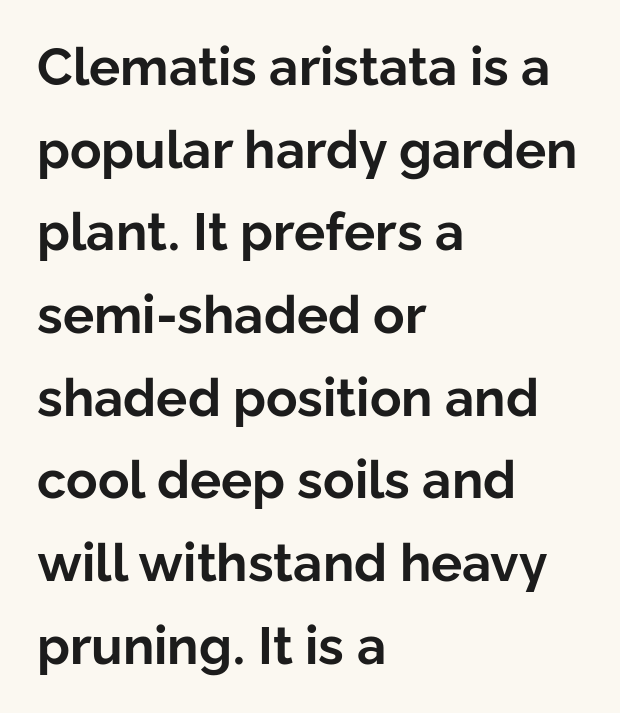
Summary of weight: heavy, a full bold. Line beginnings align vertically; line endings do not. The passage shown is not underscored anywhere. These lines are composed in type without serifs.
